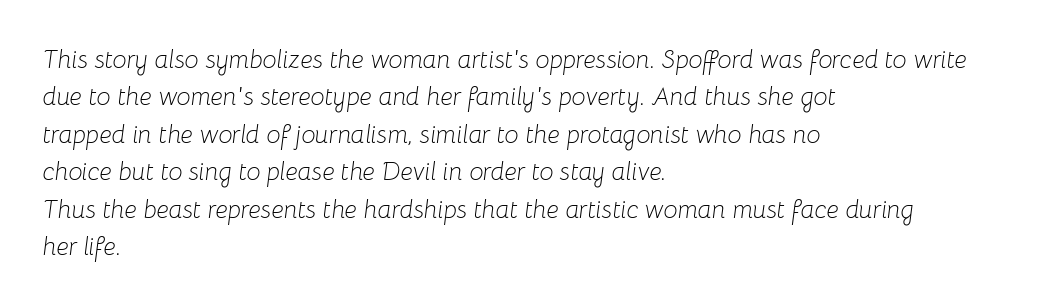
{"italic": "yes", "lean": "right", "slant_degrees": 8, "bold": "no", "underline": "no", "align": "left", "line_spacing": "normal", "line_spacing_ratio": 1.5, "letter_spacing": "normal", "letter_spacing_em": 0.0, "glyph_px": 25}
